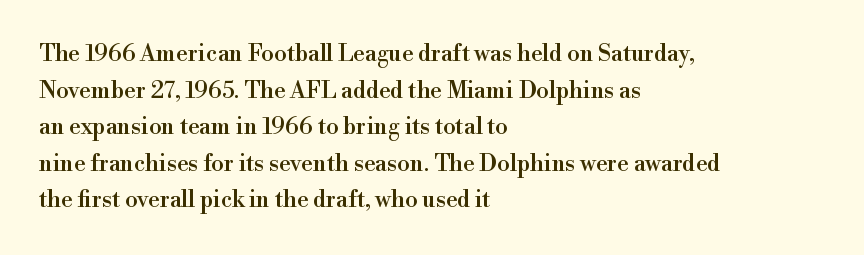
Q: Is the text italic (slanted)? A: No, it is upright.
Q: Is the text underlined? A: No.
Q: How is the paragraph aligned? A: Left-aligned.
Q: Is the spacing between letters normal or unusually wide? A: Normal.
Q: Is the spacing between lines tight, normal or loose? A: Normal.
